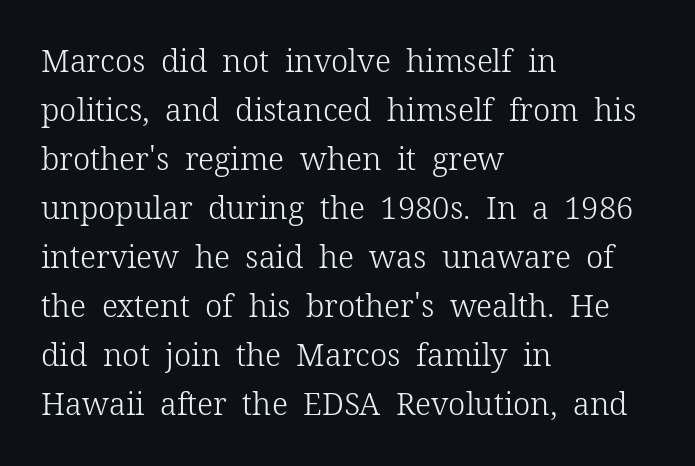
The image shows 31 px light serif type, upright; set left-aligned, normal line spacing (1.58x), normal letter spacing, not underlined; low stroke contrast and a medium x-height.
